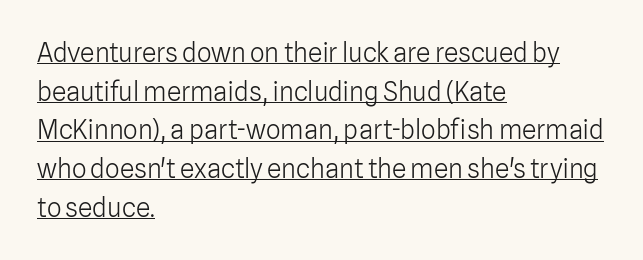
Q: Is the text bold? A: No.
Q: Is the text italic (slanted)? A: No, it is upright.
Q: Is the text underlined? A: Yes.
Q: How is the paragraph aligned? A: Left-aligned.
Q: Is the spacing between letters normal or unusually wide? A: Normal.
Q: Is the spacing between lines tight, normal or loose? A: Normal.
